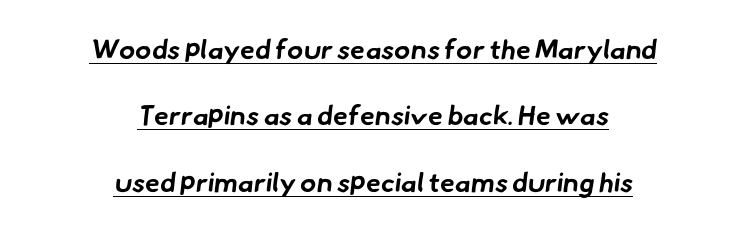
The image shows 27 px bold type; set centered, loose line spacing (2.46x), normal letter spacing, underlined.
